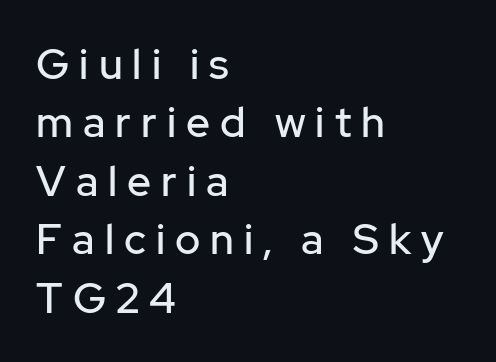
The image shows 42 px sans-serif type, upright; set left-aligned, normal line spacing (1.39x), unusually wide letter spacing (+0.24 em), not underlined; low stroke contrast and a medium x-height.
